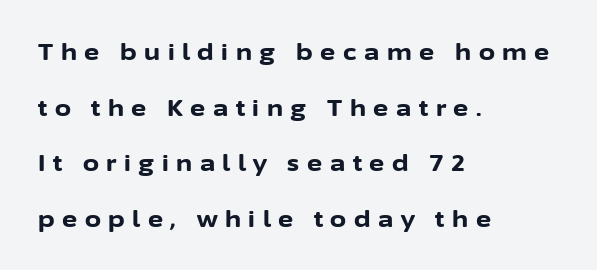
Q: Is the text bold? A: Yes.
Q: Is the text italic (slanted)? A: No, it is upright.
Q: Is the text underlined? A: No.
Q: How is the paragraph aligned? A: Left-aligned.
Q: Is the spacing between letters normal or unusually wide? A: Unusually wide.
Q: Is the spacing between lines tight, normal or loose? A: Loose.
